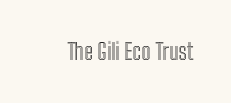
{"italic": "no", "underline": "no", "letter_spacing": "normal", "letter_spacing_em": 0.0, "glyph_px": 22}
